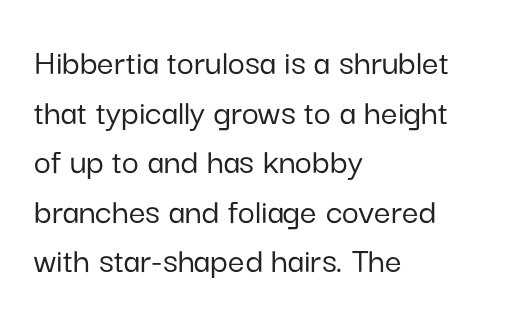
The image shows 37 px sans-serif type, upright; set left-aligned, normal line spacing (1.34x), normal letter spacing, not underlined; low stroke contrast and a medium x-height.
